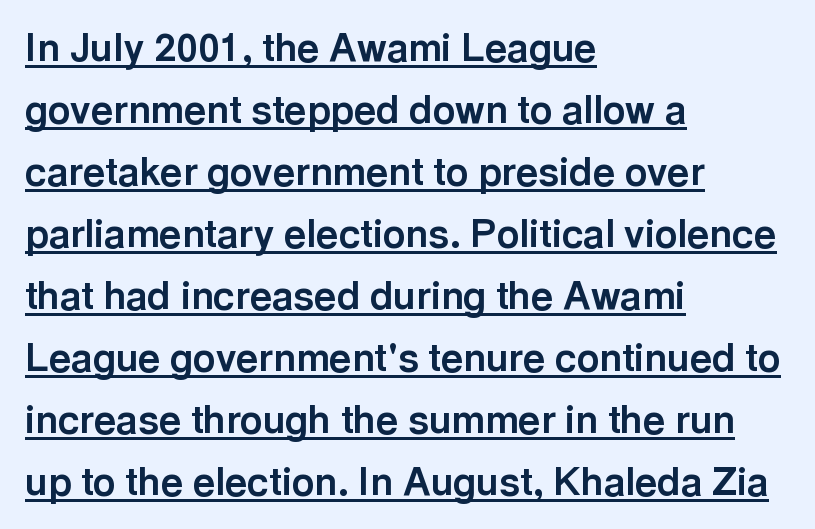
Summary of vertical rhythm: regular, with standard interline spacing. Stroke thickness is high; the sample reads as a true bold. The horizontal fit of the characters is conventional and even. This sample has the flowing, uneven cadence of proportional lettering. The sample's only ornament is a line tracing under the words.
